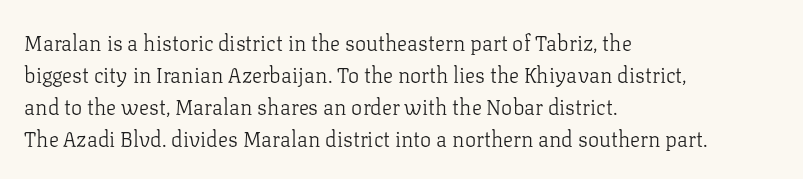
The image shows 21 px text type, upright; set left-aligned, normal line spacing (1.53x), normal letter spacing, not underlined.
